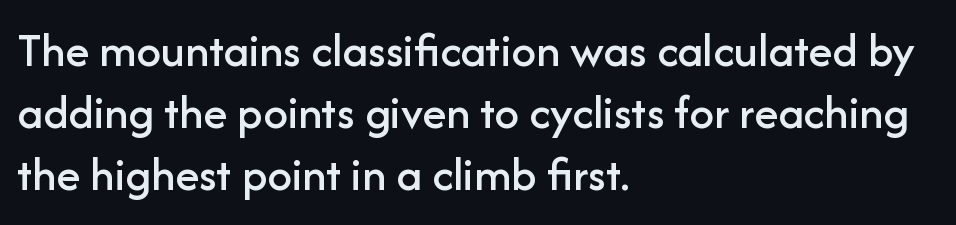
A typesetter would call this proportional, since set widths differ per character. Is the block centered? No — it sits flush against the left margin. In terms of letterform style, serifs are entirely absent. Interline gaps are of average width in this sample. Honestly, there is no underline to notice here at all. This is roman type, the default non-slanted kind.
